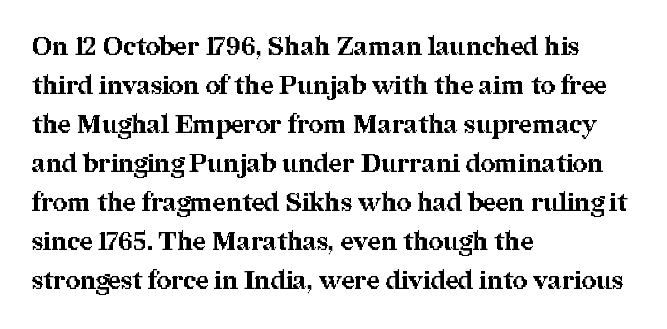
Vertical strokes here are truly vertical. In terms of letterspacing, this is plain default setting. This block has exactly the height ordinary leading produces. Pretty heavy lettering here — definitely bold.
